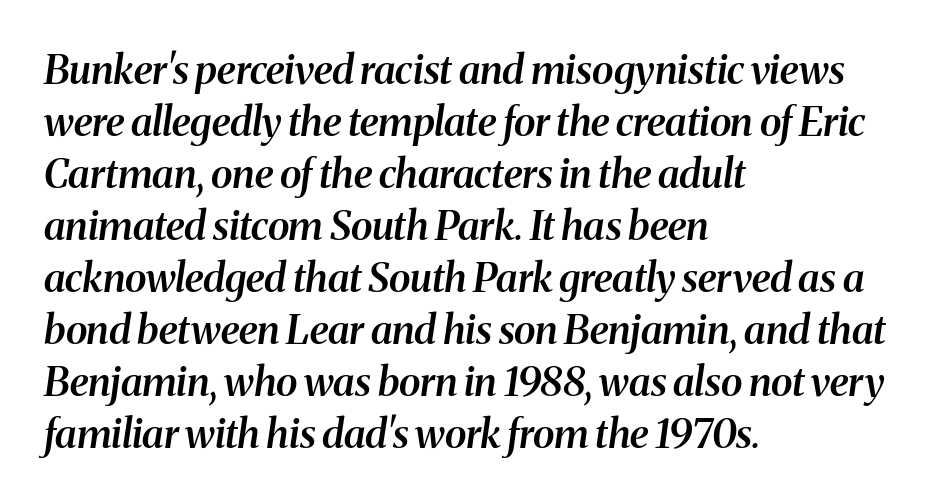
Q: Is the text bold? A: Semi-bold.
Q: Is the text italic (slanted)? A: Yes, it leans right by about 8 degrees.
Q: Is the typeface a serif or a sans-serif typeface? A: Serif.
Q: Is the text underlined? A: No.
Q: How is the paragraph aligned? A: Left-aligned.
Q: Is the spacing between letters normal or unusually wide? A: Normal.
Q: Is the spacing between lines tight, normal or loose? A: Normal.
Q: Width (condensed, normal, or wide)? A: Normal.
Q: Stroke contrast? A: Medium.
Q: x-height? A: Medium.
Q: Monospaced? A: No.
